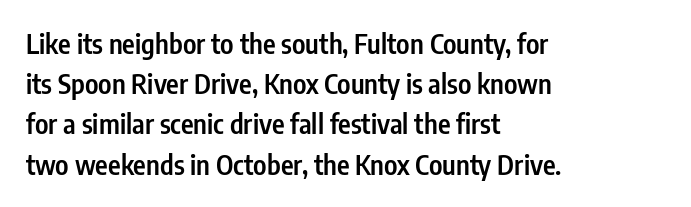
The paragraph has a hard left edge and a soft right edge. Nobody drew a line under any word here. Notice how descenders clear the ascenders below comfortably — that's standard leading. Its strokes are somewhat broadened, the hallmark of semibold type. The axis of the letterforms is exactly vertical. The letterforms sit shoulder to shoulder at normal distance.
